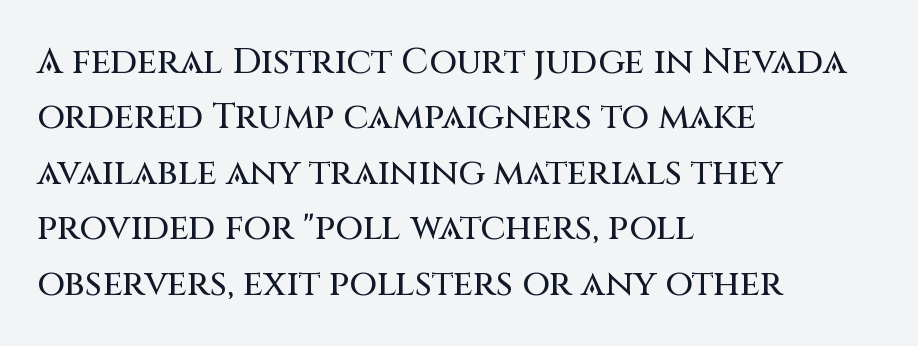
{"serif": "no", "italic": "no", "width": "normal", "stroke_contrast": "medium", "x_height": "large", "monospaced": "no", "underline": "no", "align": "left", "line_spacing": "normal", "line_spacing_ratio": 1.54, "letter_spacing": "normal", "letter_spacing_em": 0.0, "glyph_px": 36}
